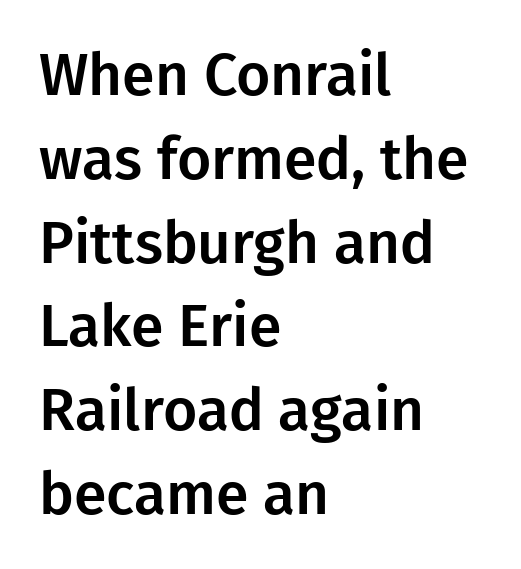
Q: Is the text italic (slanted)? A: No, it is upright.
Q: Is the typeface a serif or a sans-serif typeface? A: Sans-serif.
Q: Is the text underlined? A: No.
Q: How is the paragraph aligned? A: Left-aligned.
Q: Is the spacing between letters normal or unusually wide? A: Normal.
Q: Is the spacing between lines tight, normal or loose? A: Normal.
Q: Width (condensed, normal, or wide)? A: Normal.
Q: Stroke contrast? A: Low.
Q: x-height? A: Medium.
Q: Monospaced? A: No.
